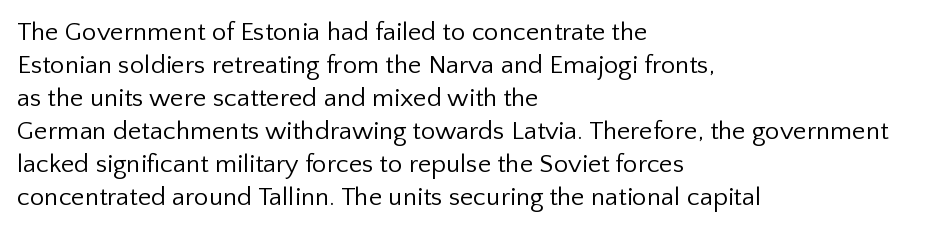
{"italic": "no", "bold": "no", "underline": "no", "align": "left", "line_spacing": "normal", "line_spacing_ratio": 1.27, "letter_spacing": "normal", "letter_spacing_em": 0.0, "glyph_px": 26}
